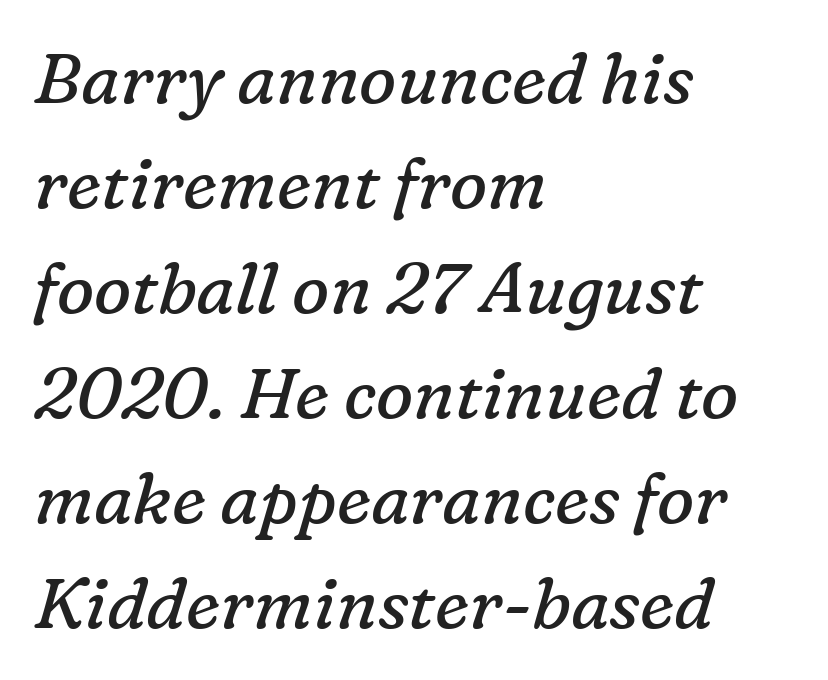
{"serif": "yes", "italic": "yes", "lean": "right", "slant_degrees": 16, "bold": "no", "weight": "regular", "width": "normal", "stroke_contrast": "low", "x_height": "medium", "monospaced": "no", "underline": "no", "align": "left", "line_spacing": "normal", "line_spacing_ratio": 1.5, "letter_spacing": "normal", "letter_spacing_em": 0.0, "glyph_px": 70}
